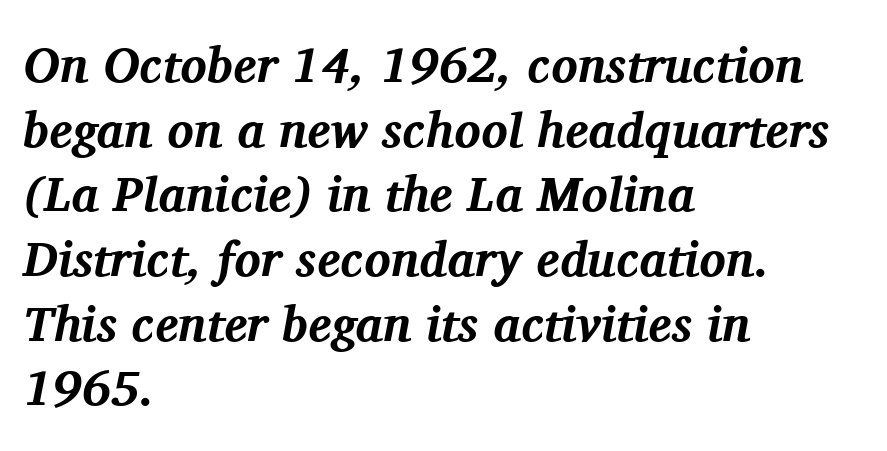
The lettering tilts uniformly, giving the passage an italic look. Compared with a centered layout, this one pins lines to the left instead. Descenders are the only things crossing below the line. This block has exactly the height ordinary leading produces.
